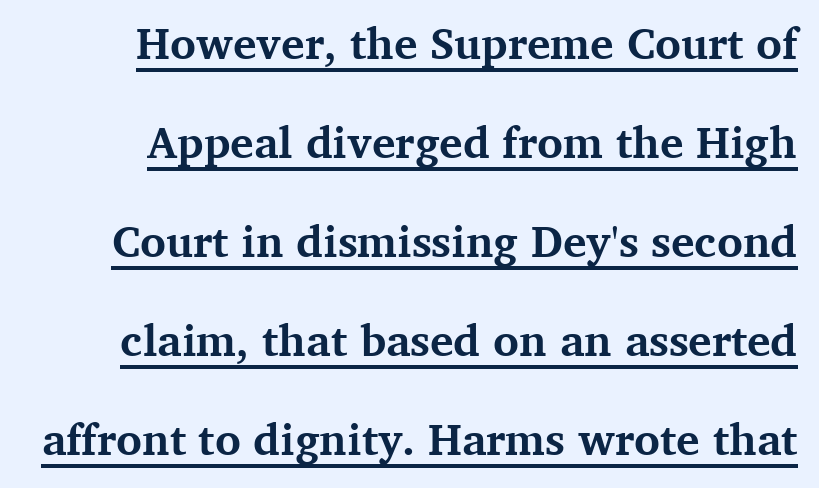
The image shows 44 px bold serif type, upright; set loose line spacing (2.25x), normal letter spacing, underlined; medium stroke contrast and a medium x-height.
